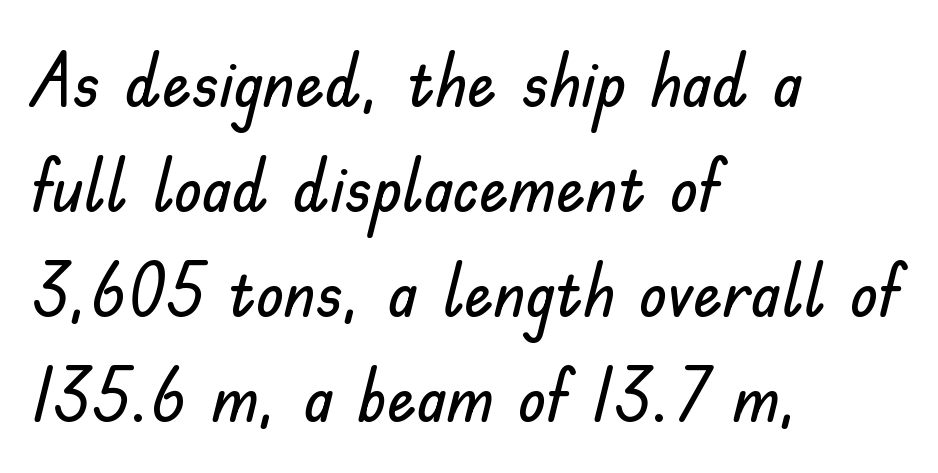
The image shows 73 px sans-serif type; set left-aligned, normal line spacing (1.44x), normal letter spacing, not underlined; low stroke contrast and a small x-height.
